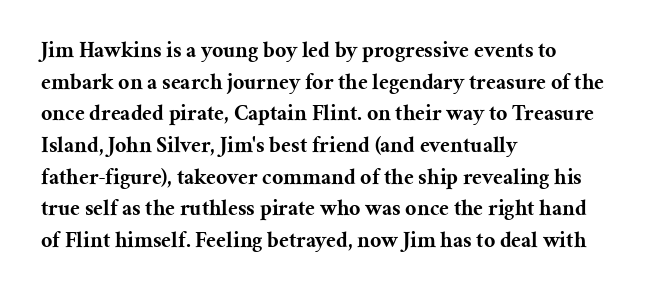
Beneath every word, the page is bare. Successive baselines arrive at the customary interval. It's the straight-up-and-down kind of type. Which margin do the lines hug? The left one — the right edge is uneven. Thick stems and heavy bowls — unmistakably bold.
